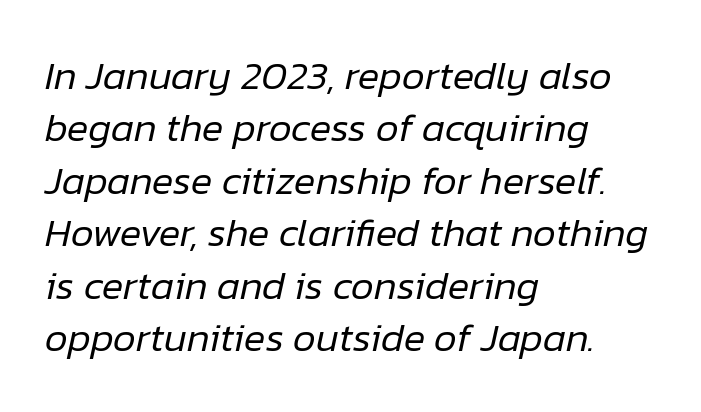
A classic flush-left, rag-right setting is used for this passage. Is this a fixed-width face? No — the glyphs have proportional, varying widths. Yep, that's italic — everything's leaning. In terms of letterspacing, this is plain default setting. Caption: face not bold, strokes unweighted.
